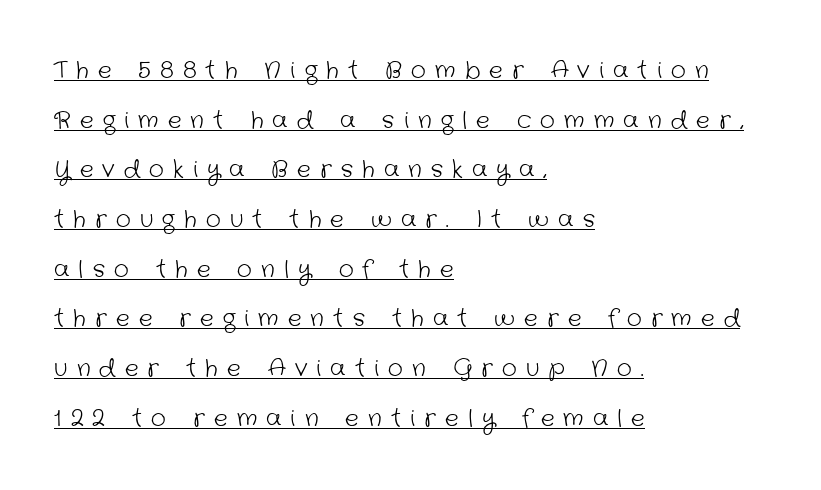
Q: Is the text bold? A: No.
Q: Is the text underlined? A: Yes.
Q: How is the paragraph aligned? A: Left-aligned.
Q: Is the spacing between letters normal or unusually wide? A: Unusually wide.
Q: Is the spacing between lines tight, normal or loose? A: Loose.
